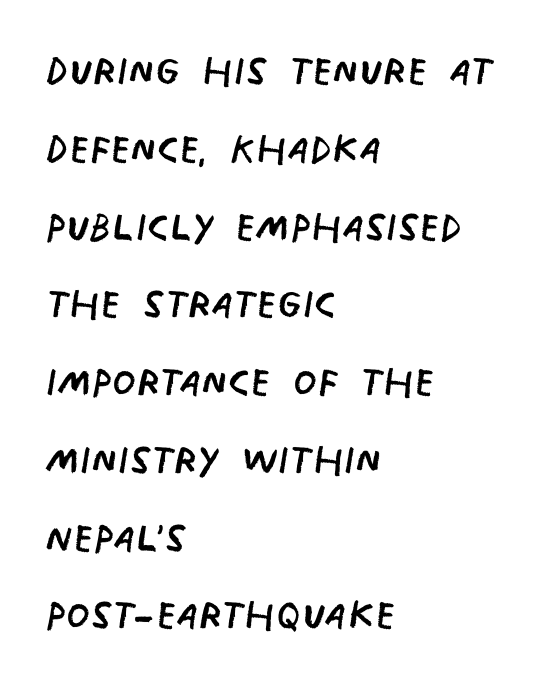
Q: Is the text bold? A: No.
Q: Is the typeface a serif or a sans-serif typeface? A: Sans-serif.
Q: Is the text underlined? A: No.
Q: How is the paragraph aligned? A: Left-aligned.
Q: Is the spacing between letters normal or unusually wide? A: Normal.
Q: Is the spacing between lines tight, normal or loose? A: Normal.
Q: Width (condensed, normal, or wide)? A: Condensed.
Q: Stroke contrast? A: Low.
Q: x-height? A: Large.
Q: Monospaced? A: No.
